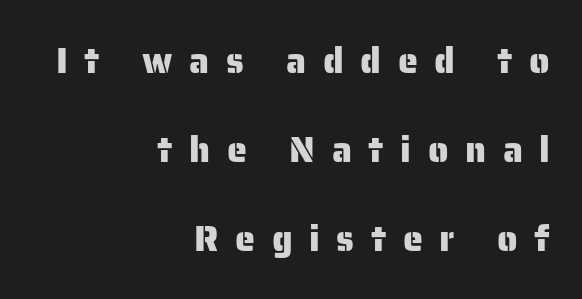
{"serif": "no", "italic": "no", "width": "normal", "stroke_contrast": "low", "x_height": "medium", "monospaced": "no", "underline": "no", "align": "right", "line_spacing": "loose", "line_spacing_ratio": 2.47, "letter_spacing": "wide", "letter_spacing_em": 0.46, "glyph_px": 36}
